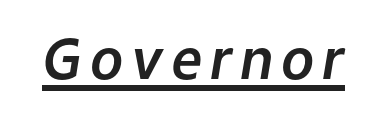
{"italic": "yes", "lean": "right", "slant_degrees": 9, "width": "normal", "stroke_contrast": "low", "x_height": "medium", "monospaced": "no", "underline": "yes", "glyph_px": 55}
